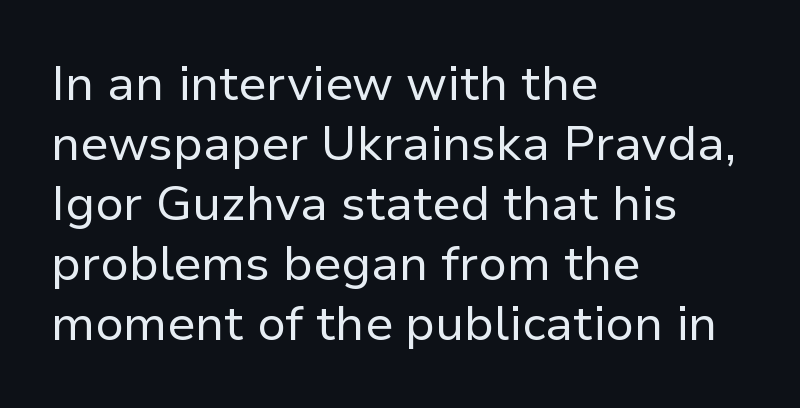
{"serif": "no", "italic": "no", "bold": "no", "weight": "regular", "width": "normal", "stroke_contrast": "low", "x_height": "medium", "monospaced": "no", "underline": "no", "align": "left", "line_spacing": "normal", "line_spacing_ratio": 1.25, "letter_spacing": "normal", "letter_spacing_em": 0.0, "glyph_px": 48}
